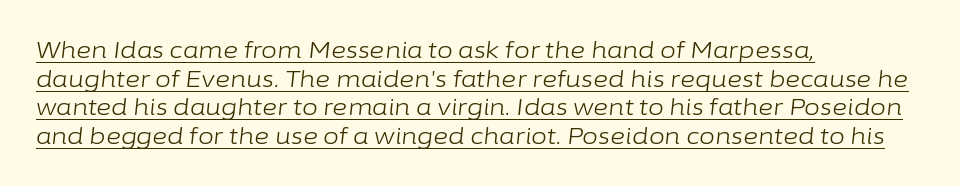
The image shows 23 px text type, italic (leaning right); set left-aligned, line spacing 1.24x, normal letter spacing, underlined.
